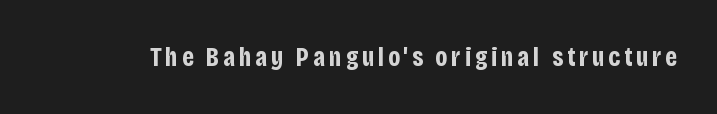
Q: Is the text bold? A: Yes.
Q: Is the text italic (slanted)? A: No, it is upright.
Q: Is the text underlined? A: No.
